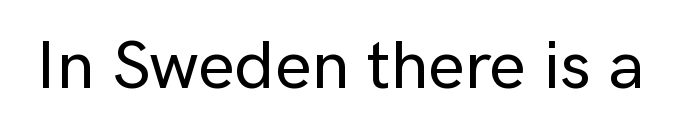
Is there any slant? The stems are plumb. Has an underline been added? It has not. Think of a printed novel: that variable character pitch is what you see here. The letterforms sit shoulder to shoulder at normal distance.
